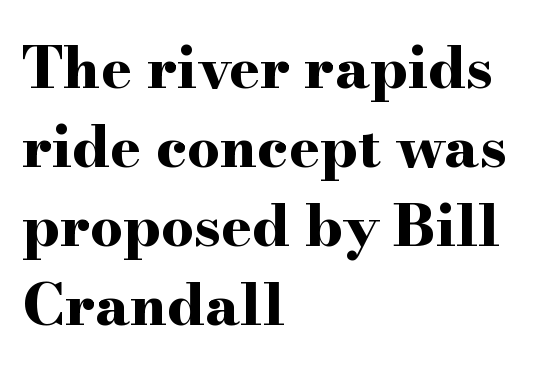
{"serif": "yes", "italic": "no", "bold": "yes", "weight": "bold", "width": "wide", "stroke_contrast": "high", "x_height": "small", "monospaced": "no", "underline": "no", "align": "left", "line_spacing": "normal", "line_spacing_ratio": 1.36, "letter_spacing": "normal", "letter_spacing_em": 0.0, "glyph_px": 58}
